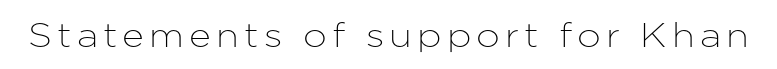
The image shows 34 px sans-serif type, upright; set not underlined; low stroke contrast and a medium x-height.
